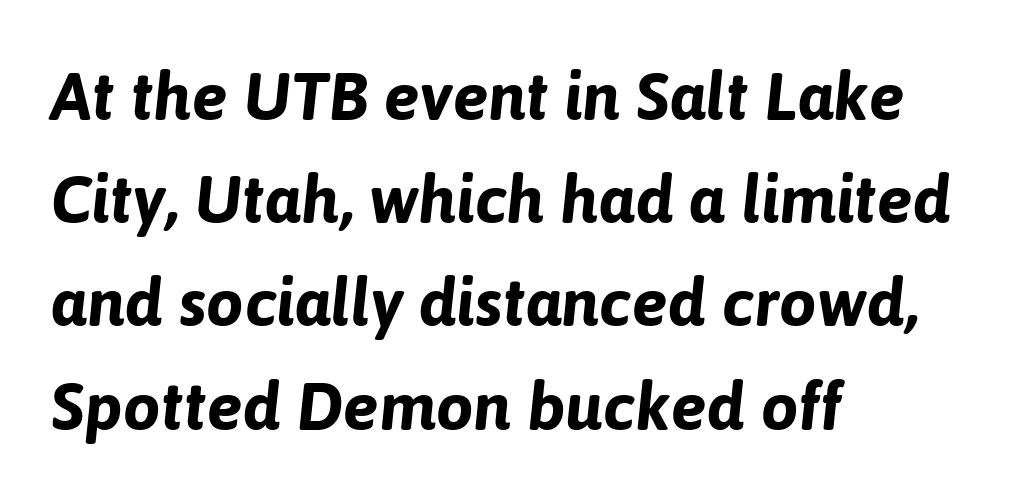
The image shows 67 px bold type, italic (leaning right); set left-aligned, normal line spacing (1.54x), normal letter spacing, not underlined; low stroke contrast and a medium x-height.
